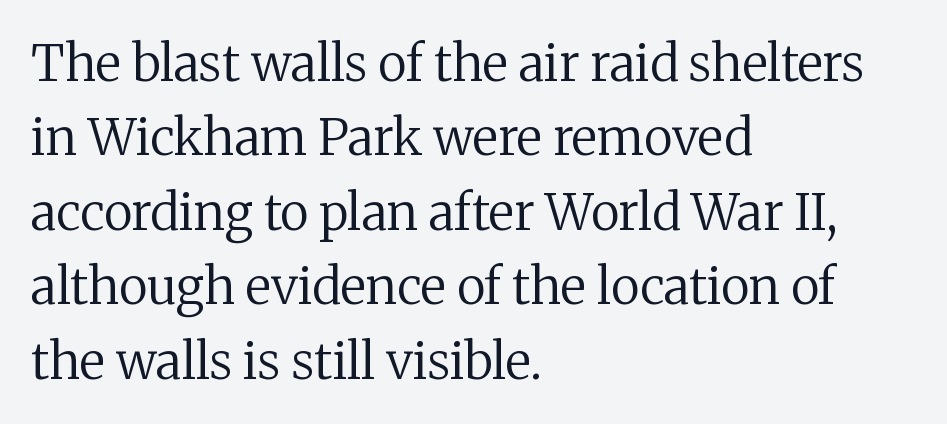
Q: Is the text bold? A: No.
Q: Is the text italic (slanted)? A: No, it is upright.
Q: Is the typeface a serif or a sans-serif typeface? A: Serif.
Q: Is the text underlined? A: No.
Q: How is the paragraph aligned? A: Left-aligned.
Q: Is the spacing between letters normal or unusually wide? A: Normal.
Q: Is the spacing between lines tight, normal or loose? A: Normal.
Q: Width (condensed, normal, or wide)? A: Normal.
Q: Stroke contrast? A: Medium.
Q: x-height? A: Medium.
Q: Monospaced? A: No.
